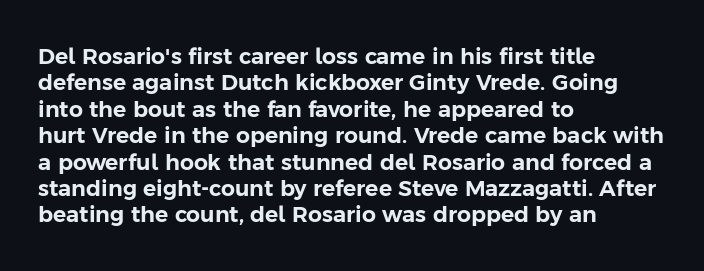
This rendering features lettering with no underline. Horizontal alignment here is leftward, the default for most running prose. These lines keep a tight, regular rhythm from letter to letter. A typesetter would mark this as roman, not italic.
